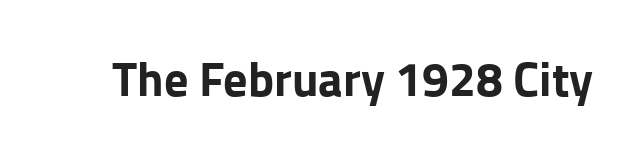
Q: Is the text bold? A: Yes.
Q: Is the text italic (slanted)? A: No, it is upright.
Q: Is the typeface a serif or a sans-serif typeface? A: Sans-serif.
Q: Is the text underlined? A: No.
Q: Is the spacing between letters normal or unusually wide? A: Normal.
Q: Width (condensed, normal, or wide)? A: Normal.
Q: Stroke contrast? A: Low.
Q: x-height? A: Medium.
Q: Monospaced? A: No.
